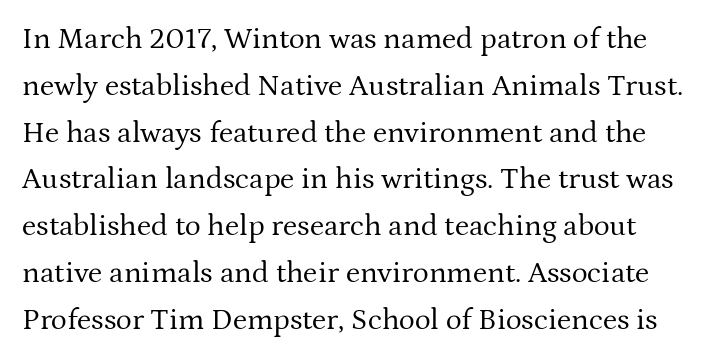
Q: Is the text bold? A: No.
Q: Is the text italic (slanted)? A: No, it is upright.
Q: Is the typeface a serif or a sans-serif typeface? A: Serif.
Q: Is the text underlined? A: No.
Q: Is the spacing between letters normal or unusually wide? A: Normal.
Q: Is the spacing between lines tight, normal or loose? A: Normal.
Q: Width (condensed, normal, or wide)? A: Normal.
Q: Stroke contrast? A: Medium.
Q: x-height? A: Medium.
Q: Monospaced? A: No.
